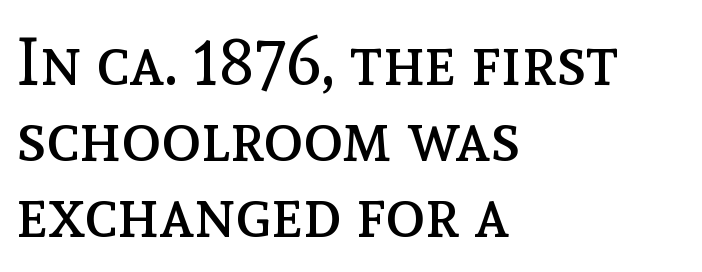
The image shows 66 px regular-weight type, upright; set left-aligned, tight line spacing (1.15x), normal letter spacing, not underlined; a medium x-height.
